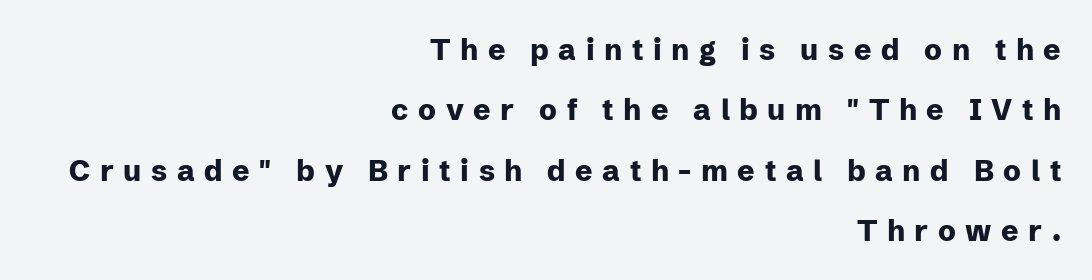
The compositor pushed each line to the right boundary. Substantial extra tracking has been applied to these lines. Summary of weight: heavy, a full bold. Serifs: no, the terminals of the letterforms are clean. Airy leading. Proportional: the letters do not fall into vertical columns.
